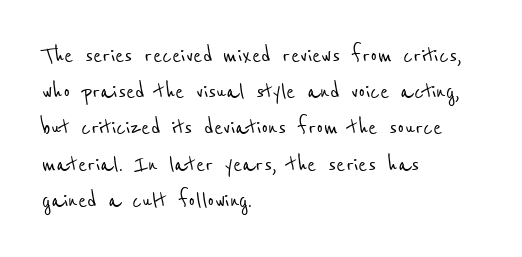
The image shows 27 px text type; set left-aligned, normal line spacing (1.34x), normal letter spacing, not underlined.
